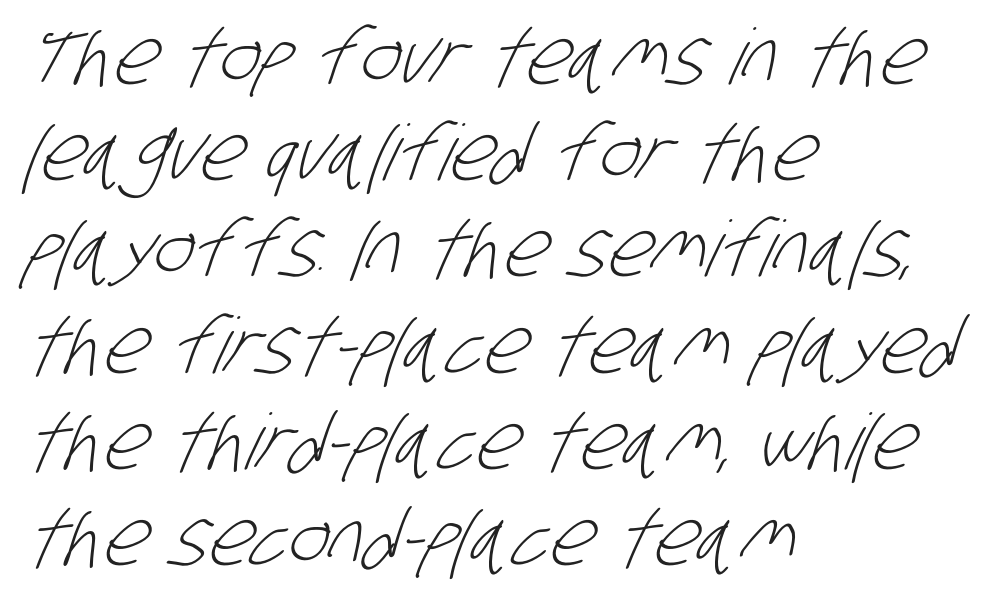
The image shows 77 px light, condensed sans-serif type; set left-aligned, normal line spacing (1.25x), normal letter spacing, not underlined; low stroke contrast and a large x-height.
